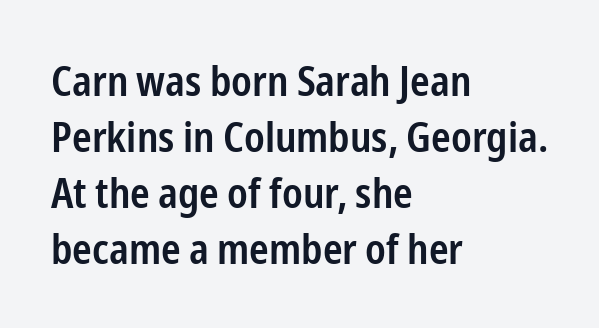
{"serif": "no", "italic": "no", "bold": "semi", "weight": "semibold", "width": "condensed", "stroke_contrast": "low", "x_height": "medium", "monospaced": "no", "underline": "no", "align": "left", "line_spacing": "normal", "line_spacing_ratio": 1.33, "letter_spacing": "normal", "letter_spacing_em": 0.0, "glyph_px": 42}
